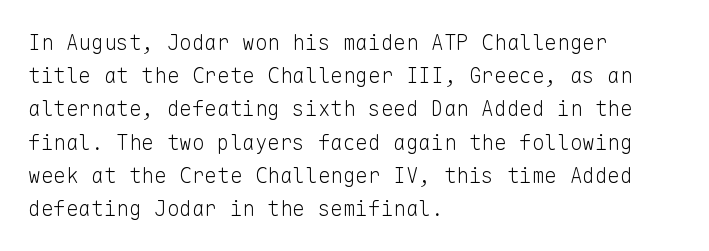
The image shows 21 px text type, upright; set left-aligned, normal line spacing (1.58x), normal letter spacing, not underlined.
